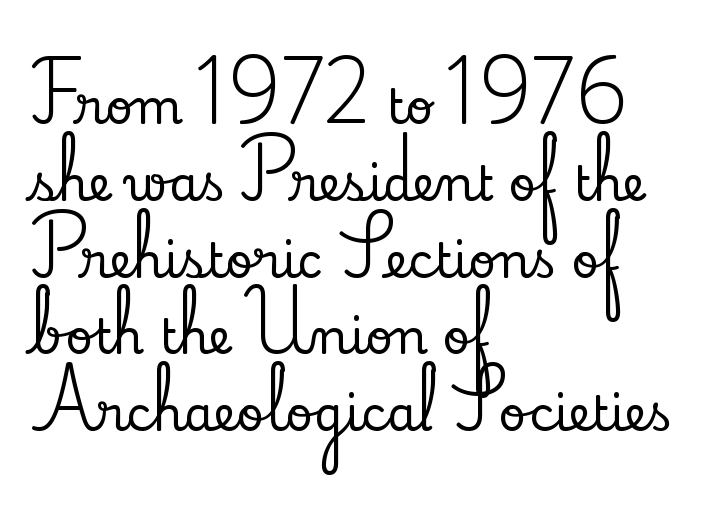
The image shows 48 px serif type, upright; set left-aligned, normal line spacing (1.6x), normal letter spacing, not underlined; low stroke contrast and a small x-height.
